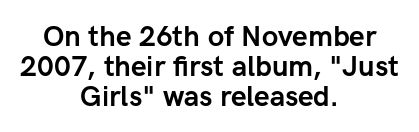
{"serif": "no", "italic": "no", "bold": "yes", "weight": "semibold", "width": "normal", "stroke_contrast": "low", "x_height": "medium", "monospaced": "no", "underline": "no", "align": "center", "line_spacing": "tight", "line_spacing_ratio": 1.07, "letter_spacing": "normal", "letter_spacing_em": 0.0, "glyph_px": 28}
